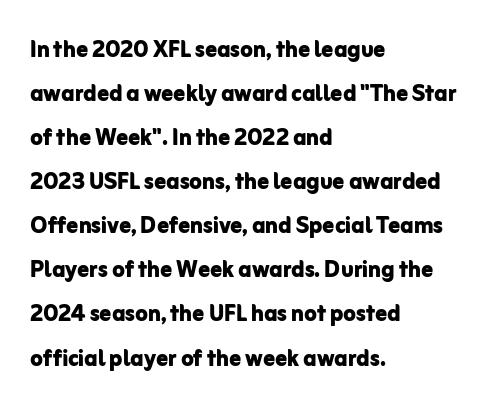
Q: Is the text bold? A: Yes.
Q: Is the text italic (slanted)? A: No, it is upright.
Q: Is the typeface a serif or a sans-serif typeface? A: Sans-serif.
Q: Is the text underlined? A: No.
Q: How is the paragraph aligned? A: Left-aligned.
Q: Is the spacing between letters normal or unusually wide? A: Normal.
Q: Is the spacing between lines tight, normal or loose? A: Normal.
Q: Width (condensed, normal, or wide)? A: Normal.
Q: Stroke contrast? A: Low.
Q: x-height? A: Medium.
Q: Monospaced? A: No.
